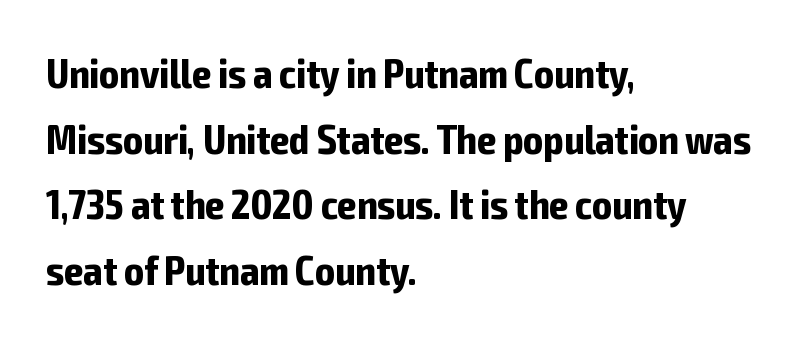
{"serif": "no", "italic": "no", "bold": "yes", "weight": "bold", "width": "condensed", "stroke_contrast": "low", "x_height": "medium", "monospaced": "no", "underline": "no", "align": "left", "line_spacing": "normal", "line_spacing_ratio": 1.6, "letter_spacing": "normal", "letter_spacing_em": 0.0, "glyph_px": 41}
